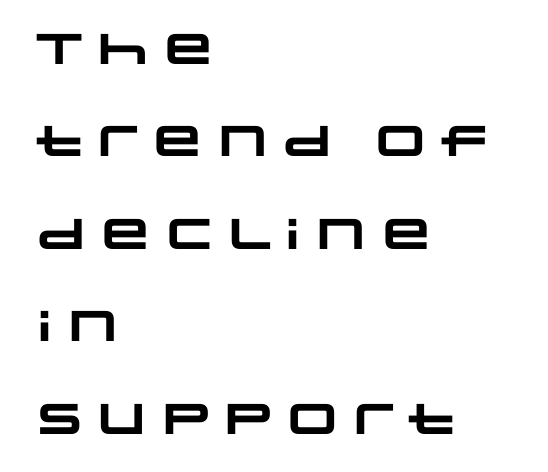
{"serif": "no", "bold": "yes", "weight": "heavy", "width": "wide", "stroke_contrast": "low", "x_height": "large", "monospaced": "no", "underline": "no", "align": "left", "line_spacing": "loose", "line_spacing_ratio": 2.15, "letter_spacing": "normal", "letter_spacing_em": 0.0, "glyph_px": 43}
